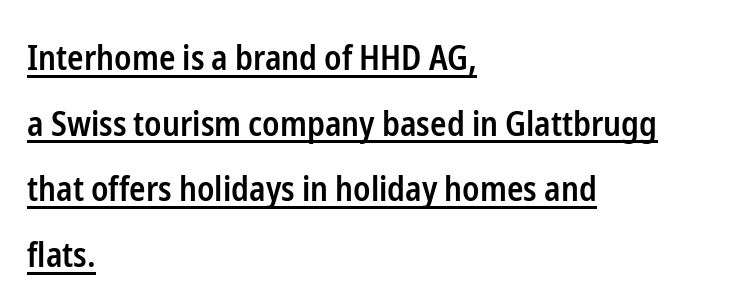
Stroke terminals: plain, sans-serif. Line beginnings align vertically; line endings do not. Semibold letterforms, between regular and bold. No extra tracking has been applied to these lines. You can see a thin bar hugging the bottom of the glyphs.
